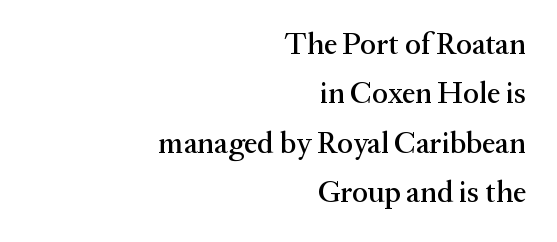
Q: Is the text italic (slanted)? A: No, it is upright.
Q: Is the typeface a serif or a sans-serif typeface? A: Serif.
Q: Is the text underlined? A: No.
Q: How is the paragraph aligned? A: Right-aligned.
Q: Is the spacing between letters normal or unusually wide? A: Normal.
Q: Is the spacing between lines tight, normal or loose? A: Normal.
Q: Width (condensed, normal, or wide)? A: Normal.
Q: Stroke contrast? A: Medium.
Q: x-height? A: Medium.
Q: Monospaced? A: No.
